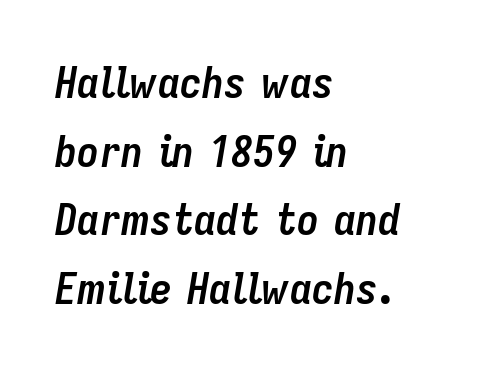
Q: Is the text bold? A: Yes.
Q: Is the text italic (slanted)? A: Yes, it leans right by about 9 degrees.
Q: Is the text underlined? A: No.
Q: How is the paragraph aligned? A: Left-aligned.
Q: Is the spacing between letters normal or unusually wide? A: Normal.
Q: Is the spacing between lines tight, normal or loose? A: Normal.
Q: Width (condensed, normal, or wide)? A: Condensed.
Q: Stroke contrast? A: Low.
Q: x-height? A: Medium.
Q: Monospaced? A: No.
